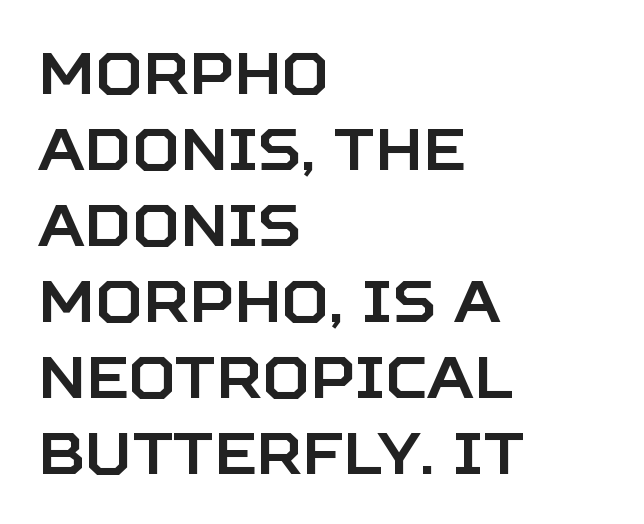
How are the letters spaced? Ordinarily, with no added tracking. A roman cut, with each character standing at attention. Unmarked baselines from the first word to the last. Horizontally, the lines are justified to the leading edge only. The designer left line spacing at the default. What kind of face is this? One without serifs — a sans.
